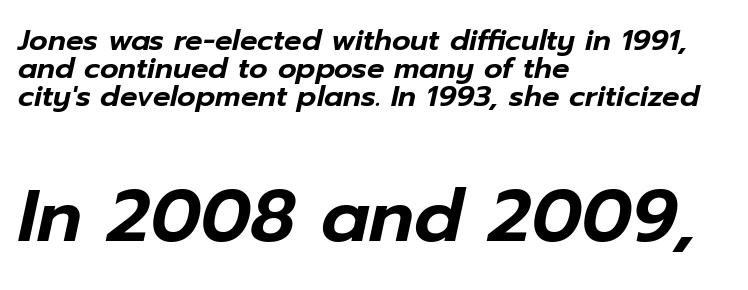
Does the leading feel generous? Not at all — it's pinched. If you squint, the bottom block still reads clearly — it's the larger of the two. Reading down the block, your eye returns to a fixed left position each line. Compared with typical body copy, the letter spacing here is the same.
